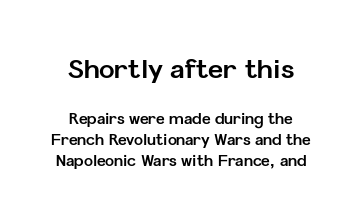
{"italic": "no", "bold": "yes", "underline": "no", "line_spacing": "normal", "line_spacing_ratio": 1.42, "letter_spacing": "normal", "letter_spacing_em": 0.0, "larger_block": "first", "size_ratio": 1.73, "glyph_px": 26}
